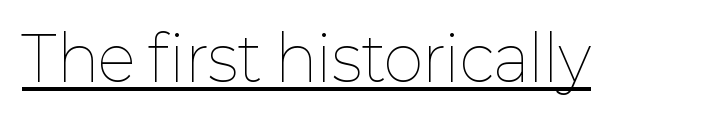
The image shows 61 px thin type, upright; set normal letter spacing, underlined; low stroke contrast and a medium x-height.
